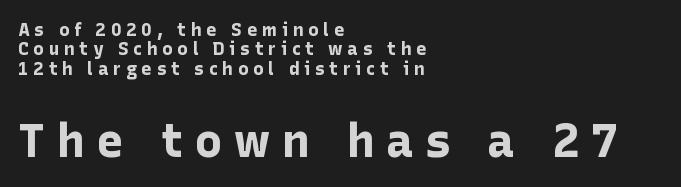
{"serif": "no", "italic": "no", "bold": "yes", "weight": "bold", "width": "normal", "stroke_contrast": "low", "x_height": "medium", "monospaced": "no", "underline": "no", "align": "left", "line_spacing": "tight", "line_spacing_ratio": 1.07, "letter_spacing": "wide", "letter_spacing_em": 0.25, "larger_block": "second", "size_ratio": 2.56, "glyph_px": 46}
